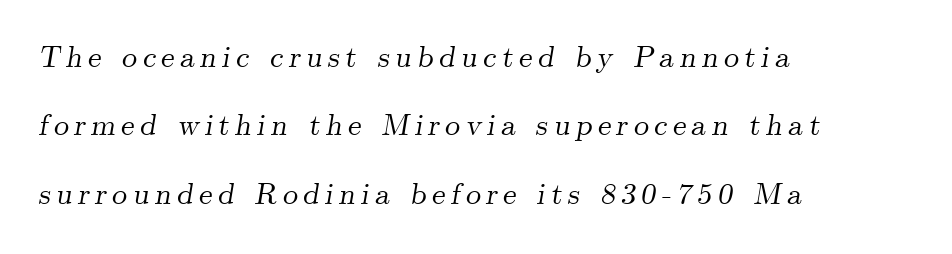
The passage shown is typeset with a serif family. The string is rendered with underlining switched off. Do the characters align in a grid? No, the font is proportional. The rendering anchors every line to the left-hand side. A great deal of white space separates one row of letters from the next. Designer's note — italics engaged.
